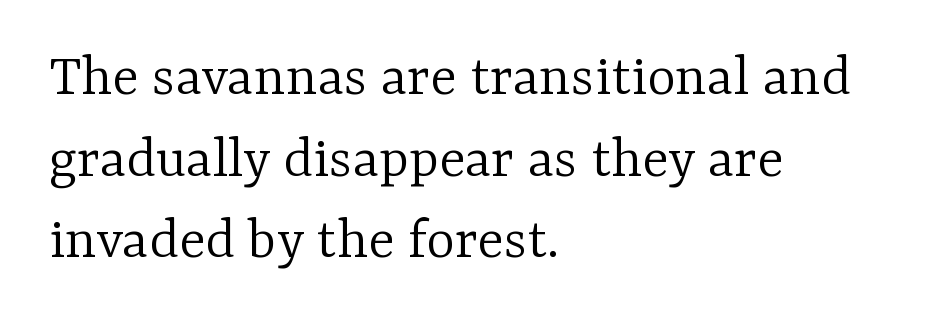
You could call the tracking neutral — neither tight nor loose. A typesetter would call this proportional, since set widths differ per character. Do the letters lean? They stand straight. Has an underline been added? It has not.
